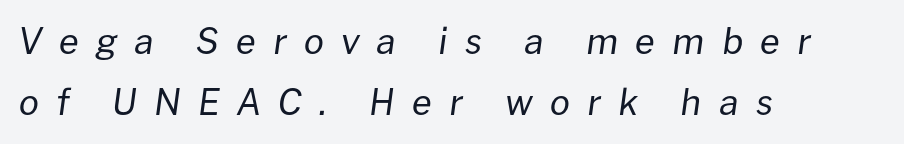
{"italic": "yes", "lean": "right", "slant_degrees": 8, "bold": "no", "weight": "regular", "width": "normal", "stroke_contrast": "low", "x_height": "medium", "monospaced": "no", "underline": "no", "align": "left", "line_spacing": "normal", "line_spacing_ratio": 1.7, "letter_spacing": "wide", "letter_spacing_em": 0.48, "glyph_px": 36}
